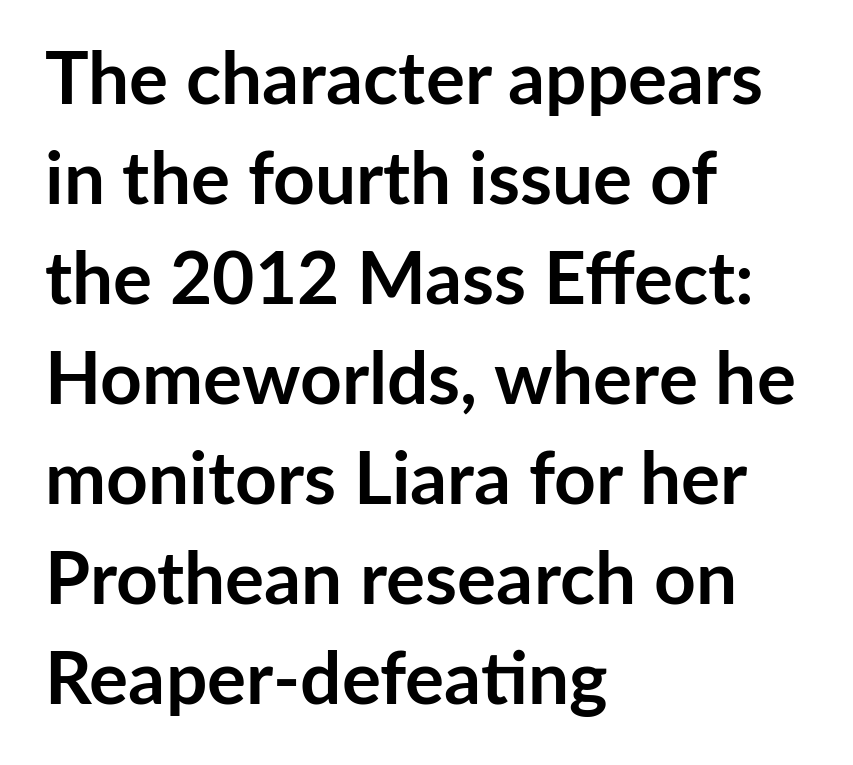
The image shows 73 px semibold sans-serif type, upright; set left-aligned, normal line spacing (1.37x), normal letter spacing, not underlined; low stroke contrast and a medium x-height.
